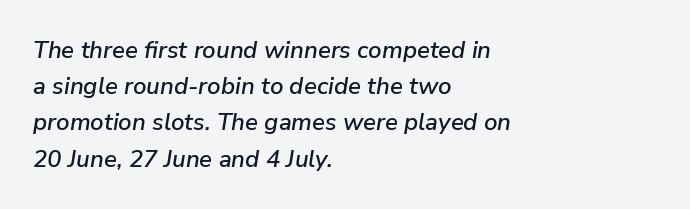
The image shows 24 px text type, italic (leaning right); set left-aligned, normal line spacing (1.51x), normal letter spacing, not underlined.
